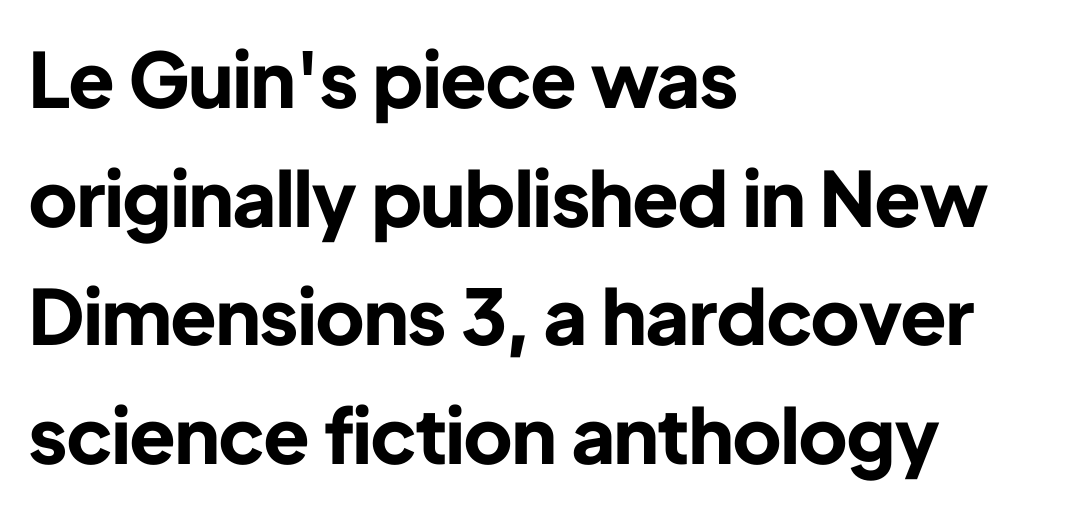
Q: Is the text bold? A: Yes.
Q: Is the text italic (slanted)? A: No, it is upright.
Q: Is the typeface a serif or a sans-serif typeface? A: Sans-serif.
Q: Is the text underlined? A: No.
Q: How is the paragraph aligned? A: Left-aligned.
Q: Is the spacing between letters normal or unusually wide? A: Normal.
Q: Is the spacing between lines tight, normal or loose? A: Normal.
Q: Width (condensed, normal, or wide)? A: Normal.
Q: Stroke contrast? A: Low.
Q: x-height? A: Medium.
Q: Monospaced? A: No.
